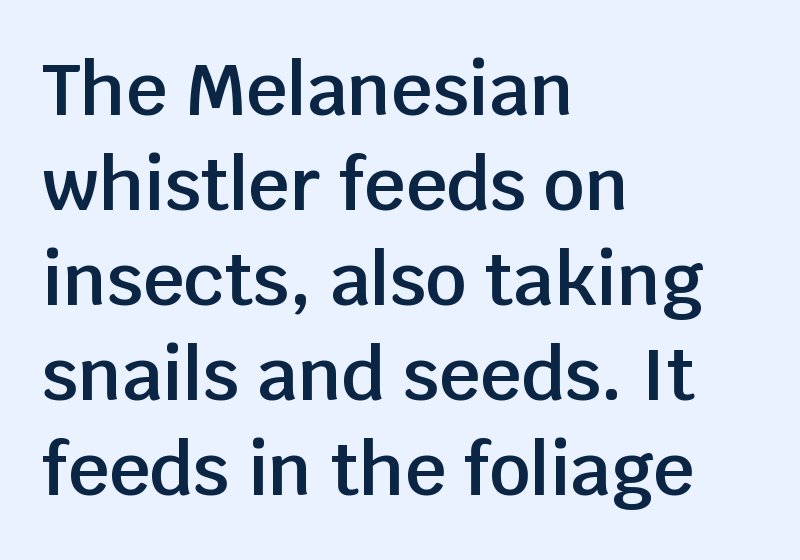
{"serif": "no", "italic": "no", "bold": "semi", "weight": "semibold", "width": "normal", "stroke_contrast": "low", "x_height": "large", "monospaced": "no", "underline": "no", "align": "left", "line_spacing": "normal", "line_spacing_ratio": 1.32, "letter_spacing": "normal", "letter_spacing_em": 0.0, "glyph_px": 72}
